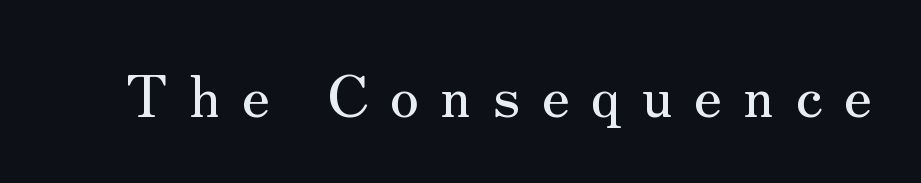
Q: Is the text italic (slanted)? A: No, it is upright.
Q: Is the typeface a serif or a sans-serif typeface? A: Serif.
Q: Is the text underlined? A: No.
Q: Is the spacing between letters normal or unusually wide? A: Unusually wide.
Q: Width (condensed, normal, or wide)? A: Normal.
Q: Stroke contrast? A: Medium.
Q: x-height? A: Small.
Q: Monospaced? A: No.
